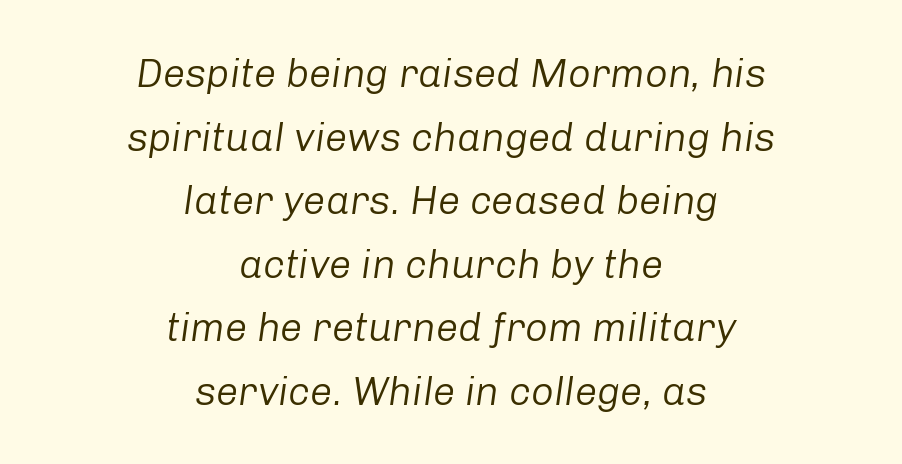
Q: Is the text bold? A: No.
Q: Is the text italic (slanted)? A: Yes, it leans right by about 8 degrees.
Q: Is the text underlined? A: No.
Q: How is the paragraph aligned? A: Centered.
Q: Is the spacing between letters normal or unusually wide? A: Normal.
Q: Is the spacing between lines tight, normal or loose? A: Normal.
Q: Width (condensed, normal, or wide)? A: Normal.
Q: Stroke contrast? A: Low.
Q: x-height? A: Medium.
Q: Monospaced? A: No.
